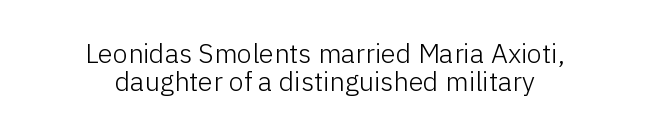
Descenders are the only things crossing below the line. The passage shown is not bold in any degree. The axis of the letterforms is exactly vertical. The paragraph has two soft edges and a firm central axis. The space between consecutive lines is stingy.
